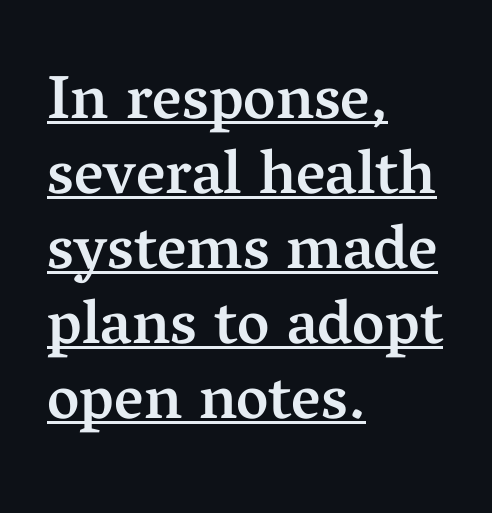
{"serif": "yes", "italic": "no", "bold": "semi", "weight": "semibold", "width": "normal", "stroke_contrast": "medium", "x_height": "medium", "monospaced": "no", "underline": "yes", "align": "left", "line_spacing_ratio": 1.21, "letter_spacing": "normal", "letter_spacing_em": 0.0, "glyph_px": 62}
